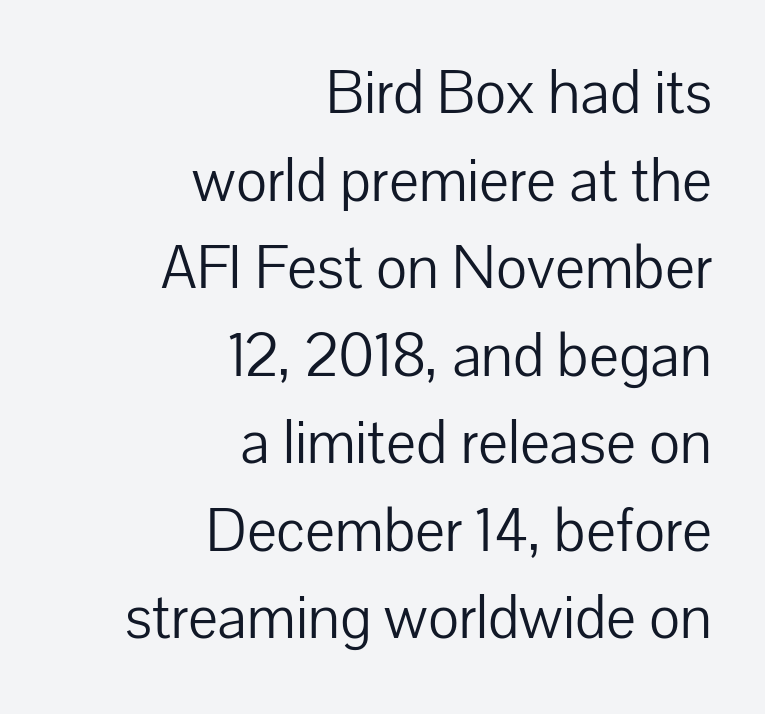
Q: Is the text bold? A: No.
Q: Is the text italic (slanted)? A: No, it is upright.
Q: Is the typeface a serif or a sans-serif typeface? A: Sans-serif.
Q: Is the text underlined? A: No.
Q: How is the paragraph aligned? A: Right-aligned.
Q: Is the spacing between letters normal or unusually wide? A: Normal.
Q: Is the spacing between lines tight, normal or loose? A: Normal.
Q: Width (condensed, normal, or wide)? A: Normal.
Q: Stroke contrast? A: Low.
Q: x-height? A: Medium.
Q: Monospaced? A: No.
